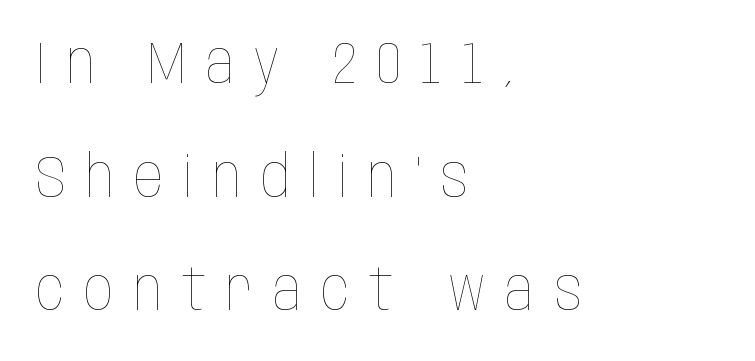
{"italic": "no", "bold": "no", "weight": "thin", "width": "condensed", "stroke_contrast": "low", "x_height": "large", "monospaced": "no", "underline": "no", "align": "left", "line_spacing": "loose", "line_spacing_ratio": 1.96, "letter_spacing": "wide", "letter_spacing_em": 0.34, "glyph_px": 58}
